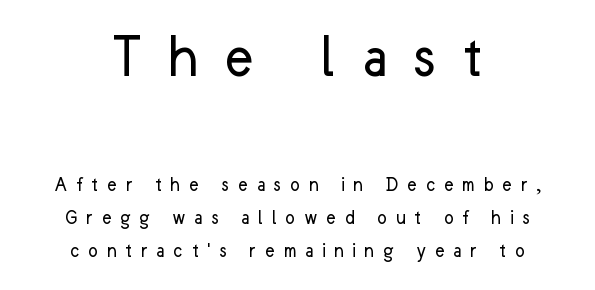
The image shows 63 px regular-weight sans-serif type, upright; set centered, normal line spacing (1.58x), unusually wide letter spacing (+0.4 em), not underlined; the first (top) block is 3.0x larger; low stroke contrast and a medium x-height.
